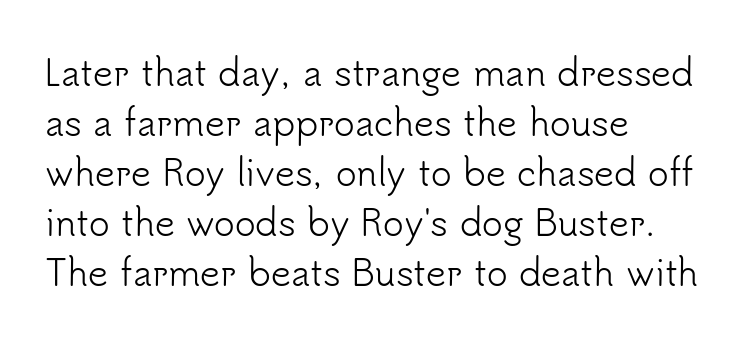
The image shows 35 px light sans-serif type, upright; set left-aligned, normal line spacing (1.43x), normal letter spacing, not underlined; low stroke contrast and a small x-height.
